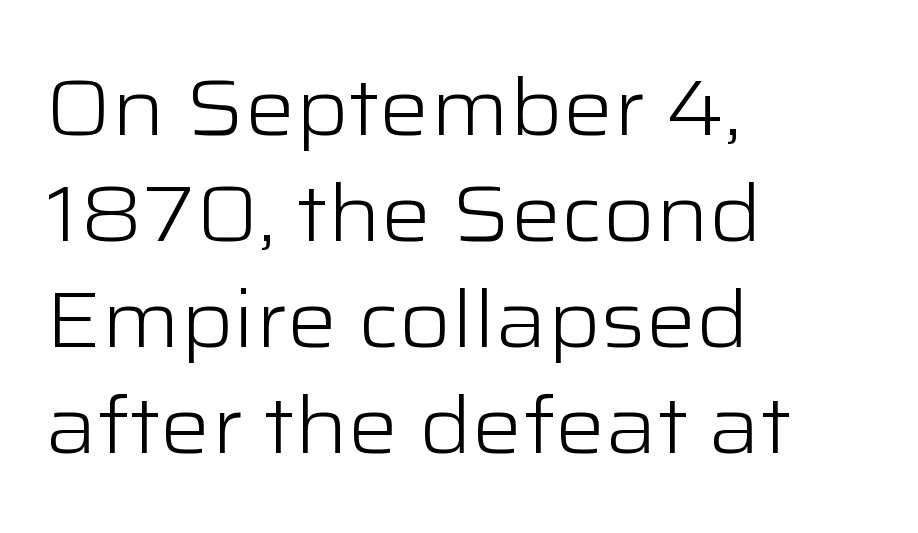
Words float on clear page, feet unadorned. Letters have the restrained weight of plain body copy at most. Varying glyph widths throughout — classic text-font behaviour. The paragraph shown leans on its left margin.
